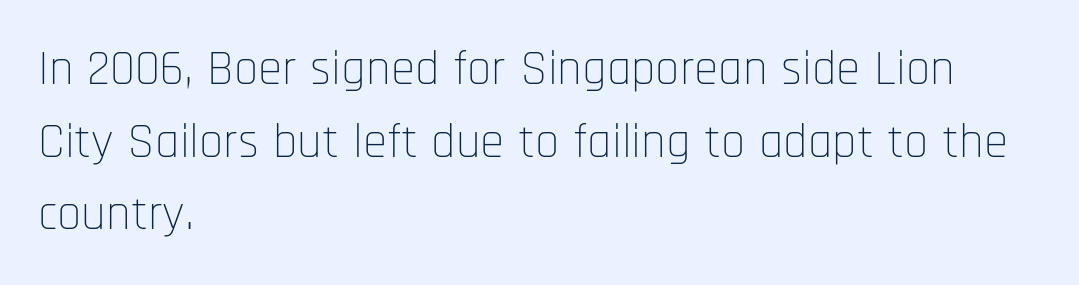
{"serif": "no", "italic": "no", "bold": "no", "weight": "thin", "width": "condensed", "stroke_contrast": "low", "x_height": "large", "monospaced": "no", "underline": "no", "align": "left", "line_spacing": "normal", "line_spacing_ratio": 1.48, "letter_spacing": "normal", "letter_spacing_em": 0.0, "glyph_px": 49}
